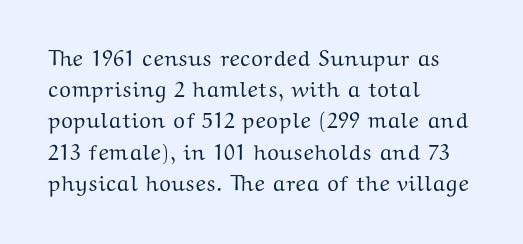
Q: Is the text italic (slanted)? A: No, it is upright.
Q: Is the text underlined? A: No.
Q: How is the paragraph aligned? A: Left-aligned.
Q: Is the spacing between letters normal or unusually wide? A: Normal.
Q: Is the spacing between lines tight, normal or loose? A: Normal.
